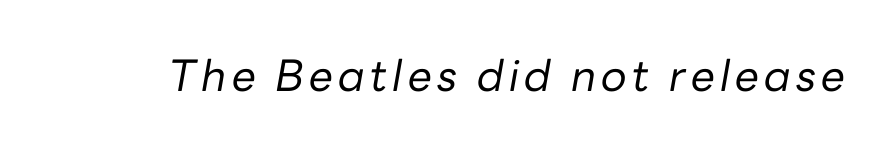
Q: Is the text bold? A: No.
Q: Is the text italic (slanted)? A: Yes, it leans right by about 10 degrees.
Q: Is the text underlined? A: No.
Q: Width (condensed, normal, or wide)? A: Normal.
Q: Stroke contrast? A: Low.
Q: x-height? A: Medium.
Q: Monospaced? A: No.
